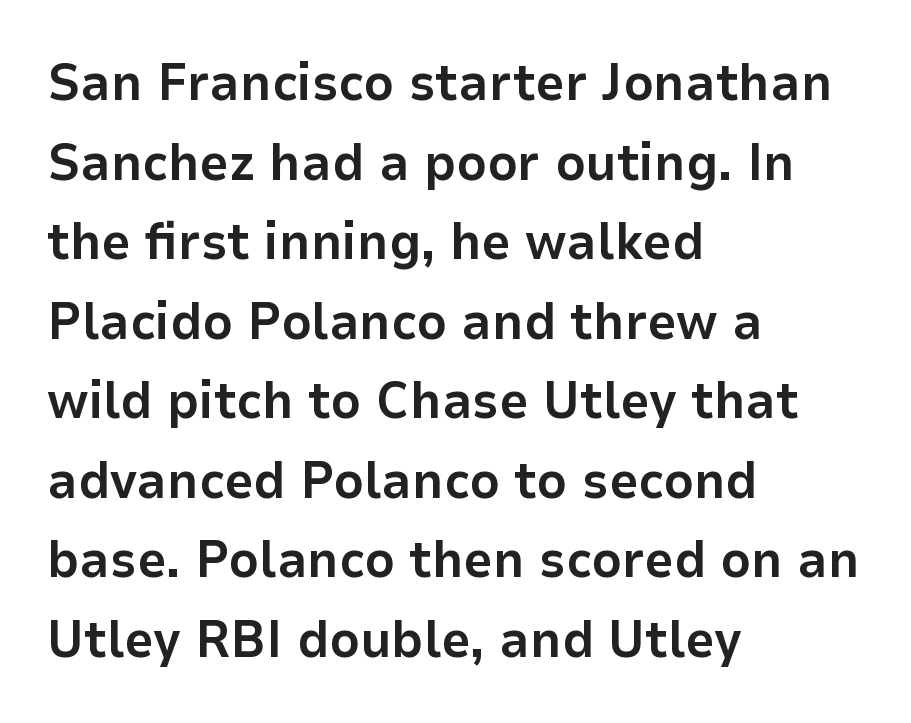
The image shows 52 px bold sans-serif type, upright; set left-aligned, normal line spacing (1.53x), normal letter spacing, not underlined; low stroke contrast and a medium x-height.
